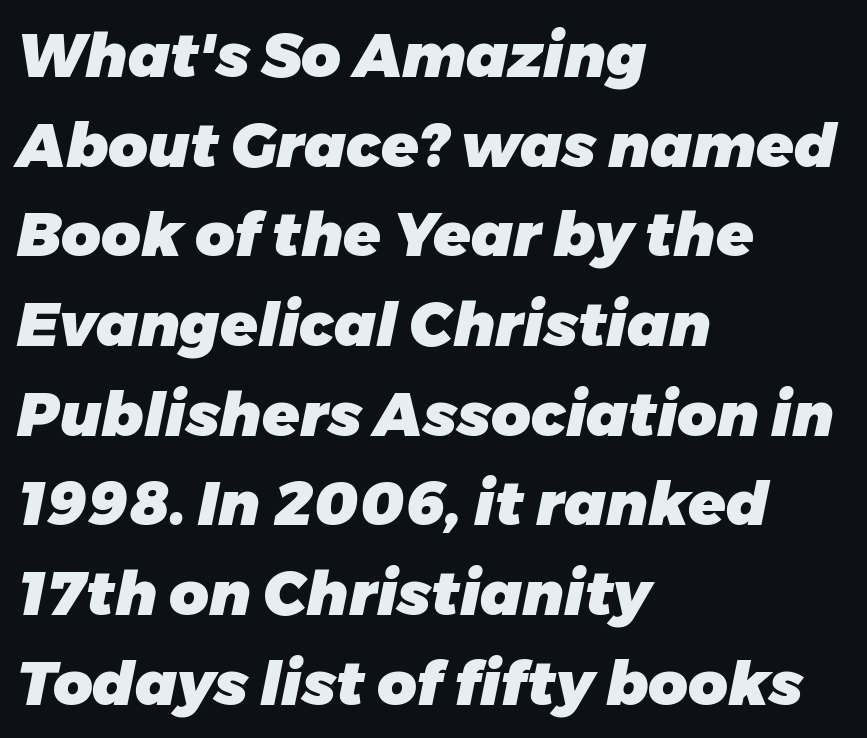
{"italic": "yes", "lean": "right", "slant_degrees": 11, "bold": "yes", "weight": "heavy", "width": "normal", "stroke_contrast": "low", "x_height": "medium", "monospaced": "no", "underline": "no", "align": "left", "line_spacing": "normal", "line_spacing_ratio": 1.47, "letter_spacing": "normal", "letter_spacing_em": 0.0, "glyph_px": 61}
